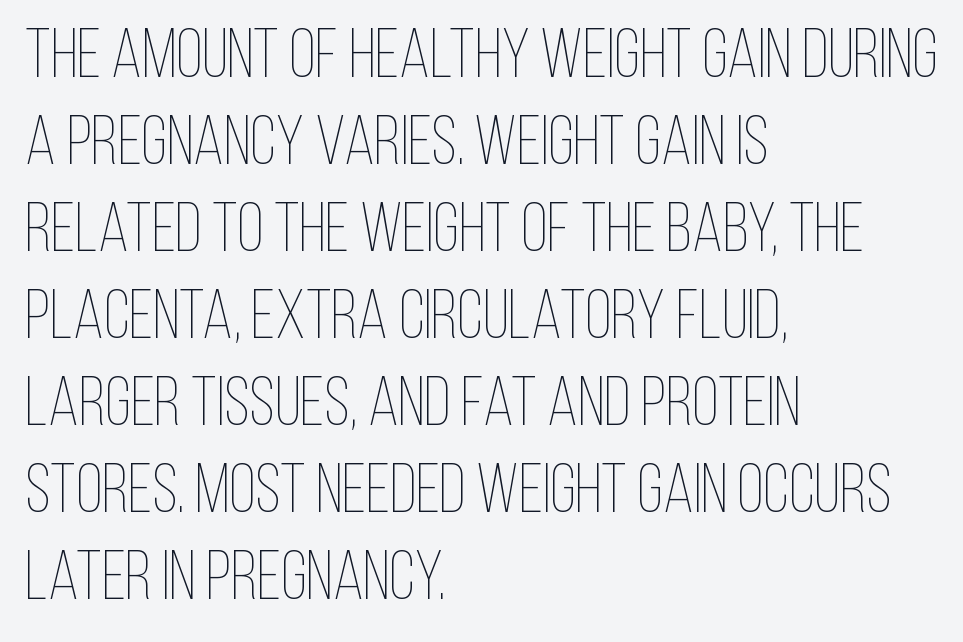
Letter spacing: default. Each letter keeps its own natural width here, so spacing adapts to shape. The space between consecutive lines is moderate. Do the letters lean? They stand straight.
